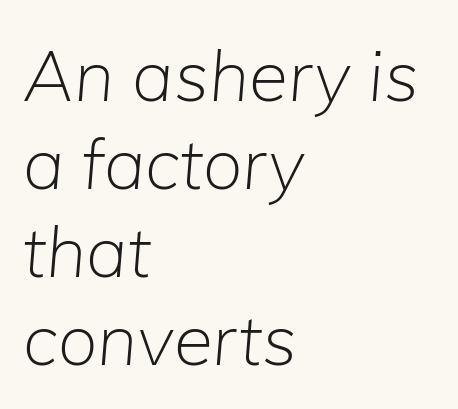
Q: Is the text bold? A: No.
Q: Is the text italic (slanted)? A: Yes, it leans right by about 5 degrees.
Q: Is the text underlined? A: No.
Q: How is the paragraph aligned? A: Left-aligned.
Q: Is the spacing between letters normal or unusually wide? A: Normal.
Q: Width (condensed, normal, or wide)? A: Normal.
Q: Stroke contrast? A: Low.
Q: x-height? A: Medium.
Q: Monospaced? A: No.
